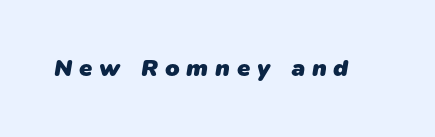
{"bold": "yes", "underline": "no", "letter_spacing": "wide", "letter_spacing_em": 0.28, "glyph_px": 24}
